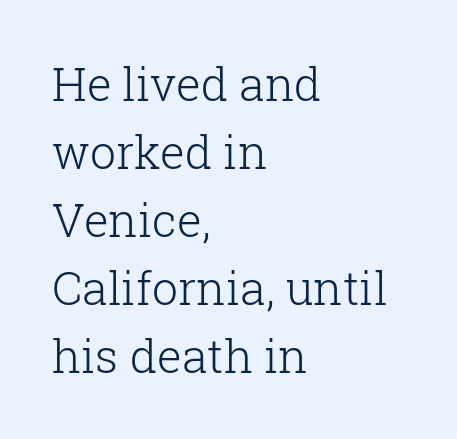
Q: Is the text bold? A: No.
Q: Is the text italic (slanted)? A: No, it is upright.
Q: Is the typeface a serif or a sans-serif typeface? A: Serif.
Q: Is the text underlined? A: No.
Q: How is the paragraph aligned? A: Left-aligned.
Q: Is the spacing between letters normal or unusually wide? A: Normal.
Q: Is the spacing between lines tight, normal or loose? A: Normal.
Q: Width (condensed, normal, or wide)? A: Normal.
Q: Stroke contrast? A: Low.
Q: x-height? A: Medium.
Q: Monospaced? A: No.
